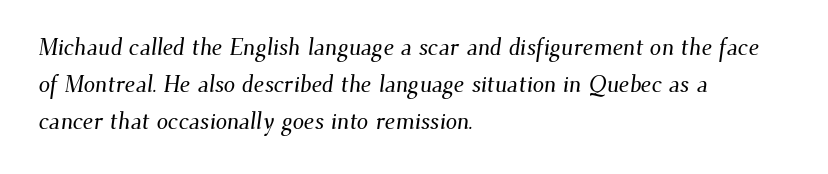
The image shows 23 px text type; set left-aligned, normal line spacing (1.6x), normal letter spacing, not underlined.
